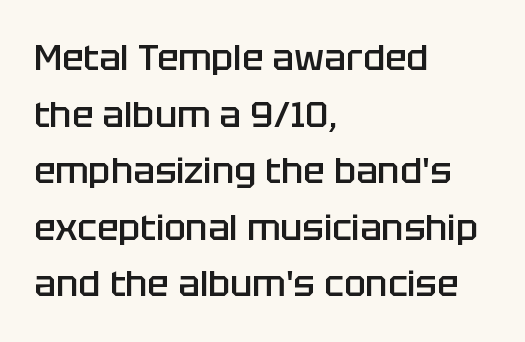
Glance below the letters and you will spot only blank space. Its strokes are somewhat broadened, the hallmark of semibold type. Horizontal bands of white between lines are of average thickness. Serifs: no, the terminals of the letterforms are clean. Proportional: the letters do not fall into vertical columns. The tracking reads as untouched default to a designer's eye.
